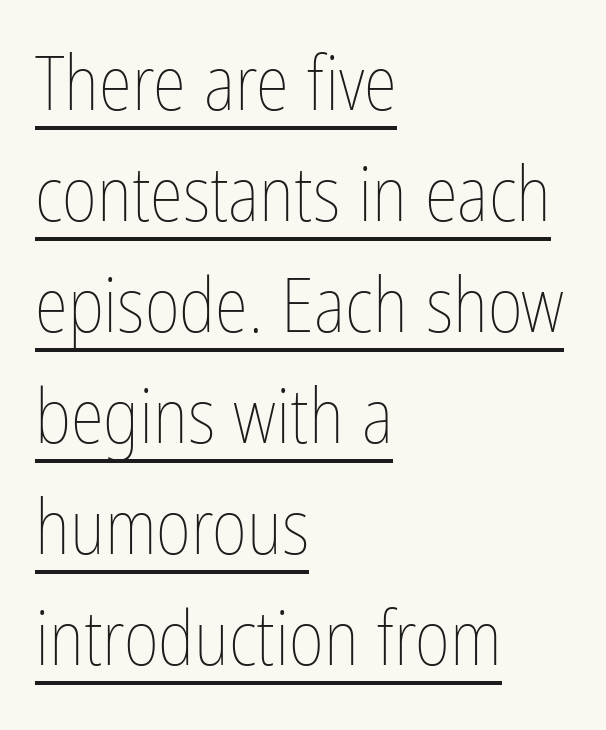
Q: Is the text bold? A: No.
Q: Is the text italic (slanted)? A: No, it is upright.
Q: Is the text underlined? A: Yes.
Q: How is the paragraph aligned? A: Left-aligned.
Q: Is the spacing between letters normal or unusually wide? A: Normal.
Q: Is the spacing between lines tight, normal or loose? A: Normal.
Q: Width (condensed, normal, or wide)? A: Condensed.
Q: Stroke contrast? A: Low.
Q: x-height? A: Medium.
Q: Monospaced? A: No.
